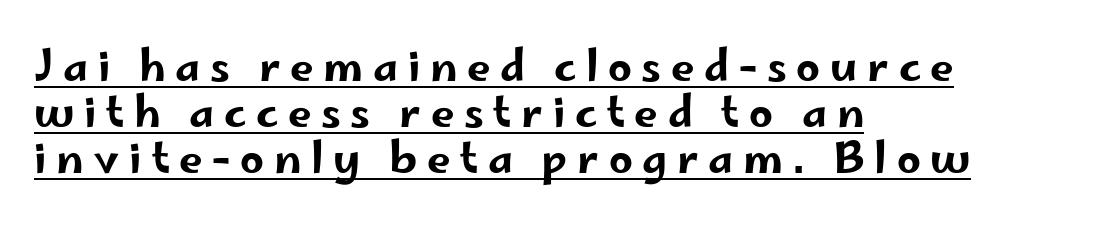
{"serif": "no", "italic": "no", "width": "wide", "stroke_contrast": "low", "x_height": "small", "monospaced": "no", "underline": "yes", "align": "left", "line_spacing": "tight", "line_spacing_ratio": 1.1, "letter_spacing": "wide", "letter_spacing_em": 0.23, "glyph_px": 42}
